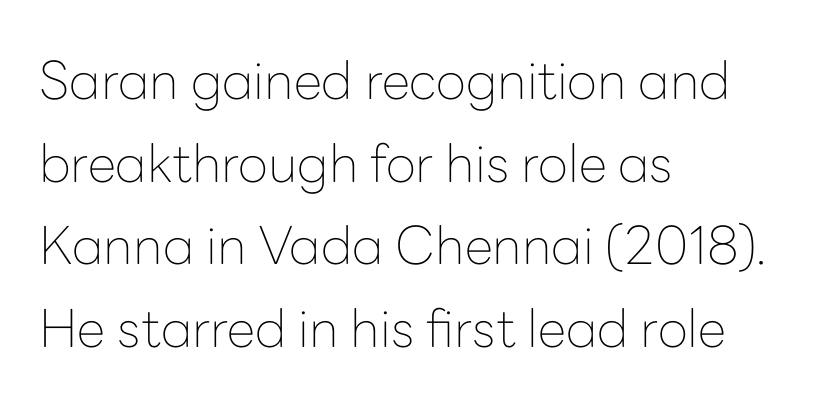
A sans-serif font was chosen for this passage. Ordinary non-slanted type is in use. Is the letter spacing exaggerated? No — it looks like the ordinary default. Where is the straight margin? On the left. The zone under the glyphs is completely vacant. Is the type heavy? It reads as light-to-regular instead.
